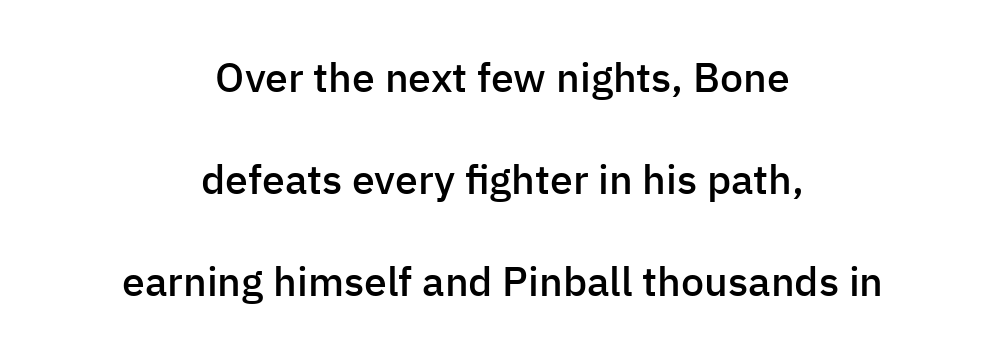
The image shows 41 px semibold sans-serif type, upright; set centered, loose line spacing (2.49x), normal letter spacing, not underlined; low stroke contrast and a medium x-height.
